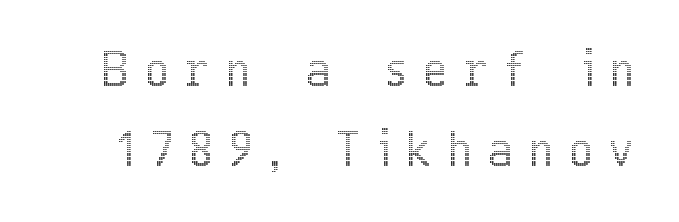
The specimen omits any rule beneath the text block's lines. When letters stand straight like this, we call the style roman or upright. Note the varied advance widths — an 'i' is clearly narrower than an 'm'. Letter spacing: wide.
